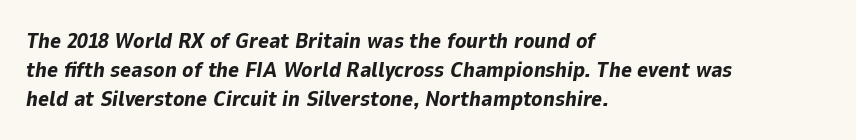
{"italic": "yes", "lean": "right", "slant_degrees": 9, "bold": "yes", "underline": "no", "align": "left", "line_spacing": "normal", "line_spacing_ratio": 1.37, "letter_spacing": "normal", "letter_spacing_em": 0.0, "glyph_px": 21}
